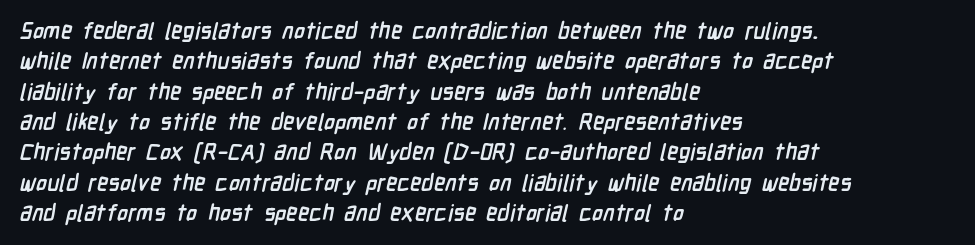
Strong, thick strokes mark this as bold type. Unmarked baselines from the first word to the last. A typesetter would call this zero additional tracking. The line-height multiplier appears to be the usual default. These lines stack with their left ends in a neat column.
